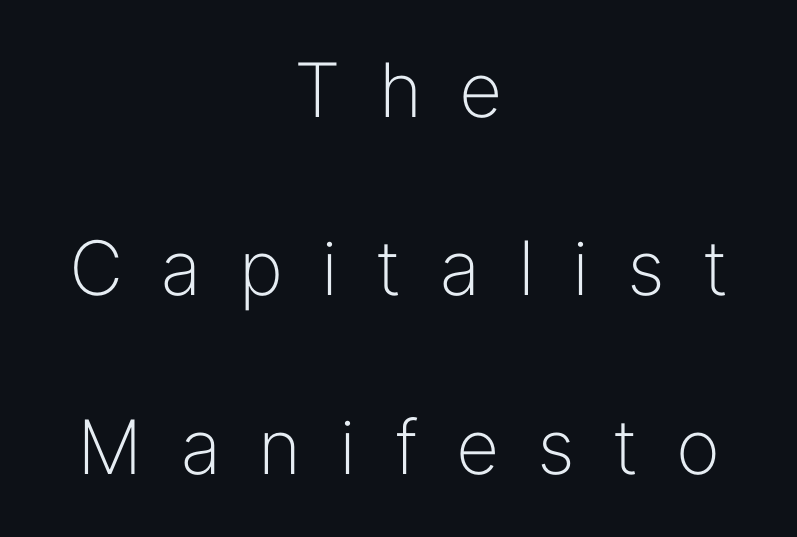
The image shows 75 px light sans-serif type, upright; set centered, loose line spacing (2.38x), unusually wide letter spacing (+0.5 em), not underlined; low stroke contrast and a medium x-height.
